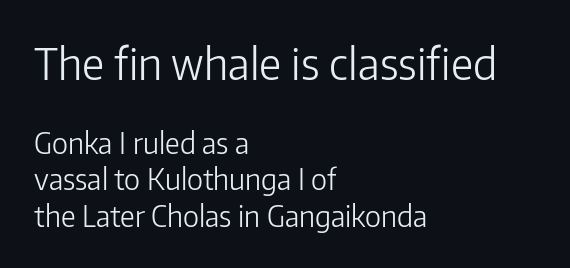
Stems here are at most as thick as an everyday book face. The upper block of text is set noticeably larger than the block beneath it. Descender tails drop into unmarked territory. The face used here is proportionally spaced, like ordinary book or web type. Short and long lines alike share a common starting point at left.
